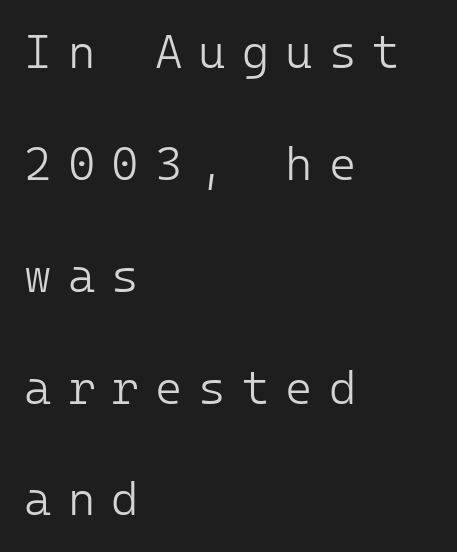
Q: Is the text bold? A: No.
Q: Is the text italic (slanted)? A: No, it is upright.
Q: Is the typeface a serif or a sans-serif typeface? A: Sans-serif.
Q: Is the text underlined? A: No.
Q: How is the paragraph aligned? A: Left-aligned.
Q: Is the spacing between letters normal or unusually wide? A: Unusually wide.
Q: Is the spacing between lines tight, normal or loose? A: Loose.
Q: Width (condensed, normal, or wide)? A: Normal.
Q: Stroke contrast? A: Low.
Q: x-height? A: Medium.
